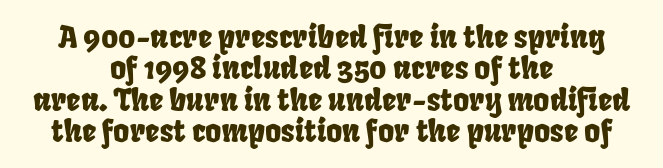
Closely set lines give the paragraph a compact silhouette. The glyphs in this specimen are sans serif. The specimen omits any rule beneath the text block's lines. Character widths vary here, with narrow letters taking less room than wide ones. The compositor balanced each line on the midline.
